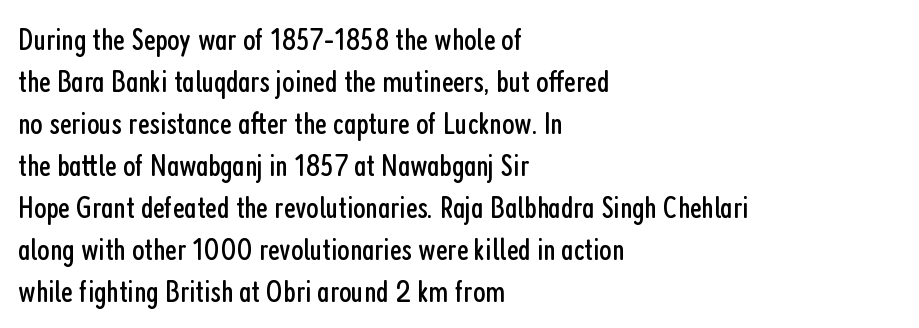
The image shows 32 px regular-weight, condensed sans-serif type, upright; set left-aligned, normal line spacing (1.31x), normal letter spacing, not underlined; low stroke contrast and a medium x-height.
